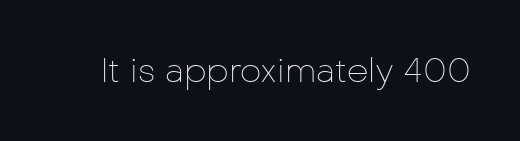
Q: Is the text bold? A: No.
Q: Is the text italic (slanted)? A: No, it is upright.
Q: Is the typeface a serif or a sans-serif typeface? A: Sans-serif.
Q: Is the text underlined? A: No.
Q: Is the spacing between letters normal or unusually wide? A: Normal.
Q: Width (condensed, normal, or wide)? A: Normal.
Q: Stroke contrast? A: Low.
Q: x-height? A: Medium.
Q: Monospaced? A: No.
